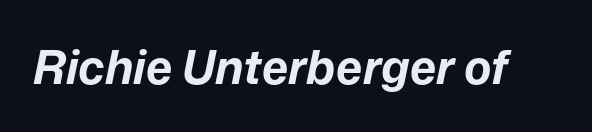
{"italic": "yes", "lean": "right", "slant_degrees": 12, "bold": "yes", "weight": "bold", "width": "normal", "stroke_contrast": "low", "x_height": "medium", "monospaced": "no", "underline": "no", "letter_spacing": "normal", "letter_spacing_em": 0.0, "glyph_px": 46}
